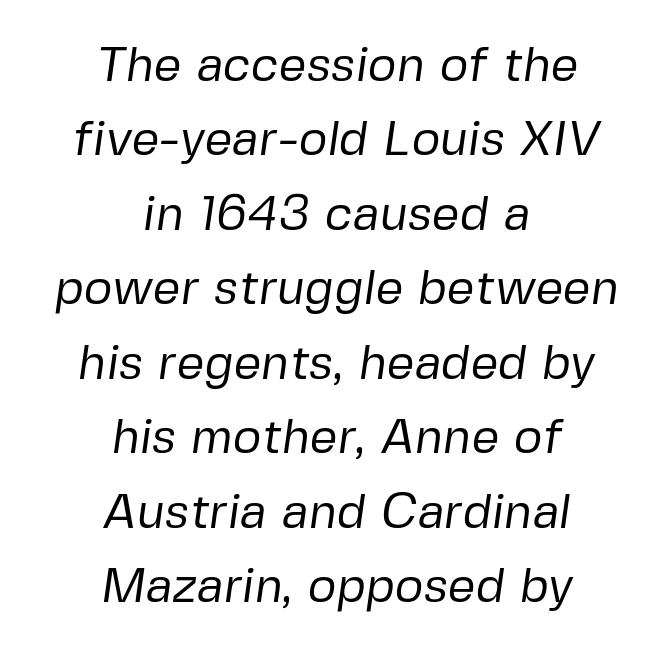
{"serif": "no", "bold": "no", "weight": "regular", "width": "normal", "stroke_contrast": "low", "x_height": "medium", "monospaced": "no", "underline": "no", "align": "center", "line_spacing": "normal", "line_spacing_ratio": 1.52, "letter_spacing": "normal", "letter_spacing_em": 0.0, "glyph_px": 49}
